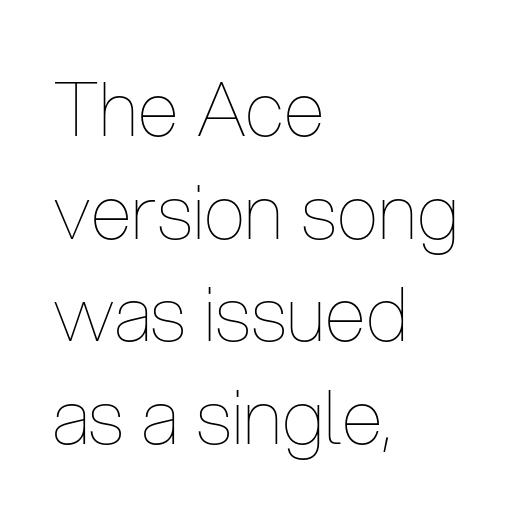
The image shows 75 px thin, condensed type, upright; set left-aligned, normal line spacing (1.37x), normal letter spacing, not underlined; low stroke contrast and a medium x-height.
